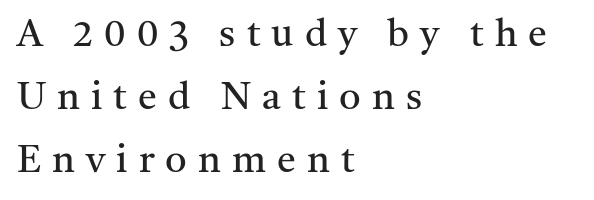
The image shows 38 px regular-weight serif type, upright; set left-aligned, normal line spacing (1.66x), unusually wide letter spacing (+0.29 em), not underlined; medium stroke contrast and a medium x-height.
